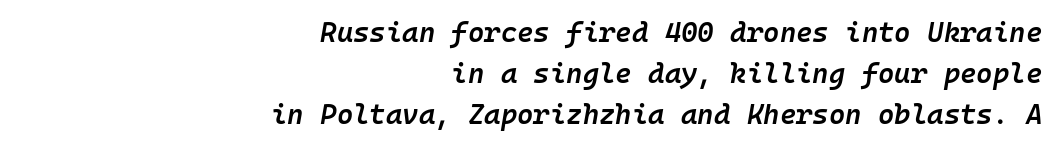
The passage shown leans; its letterforms are oblique. Short note: letters normally spaced. These lines sit exactly where default settings would place them. Line ends are locked; line starts wander. Compared with an ordinary text face, these strokes are moderately heavier — a semibold. A typesetter would call this monospace, since all characters share one set width.
